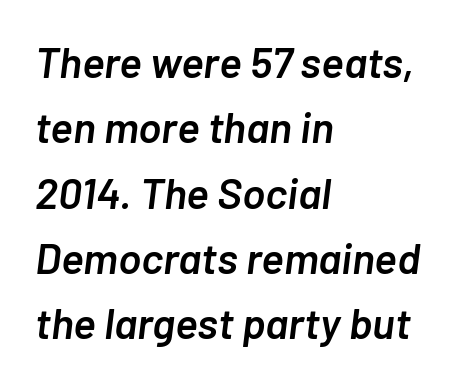
The image shows 43 px semibold type, italic (leaning right); set left-aligned, normal line spacing (1.52x), normal letter spacing, not underlined; low stroke contrast and a medium x-height.
